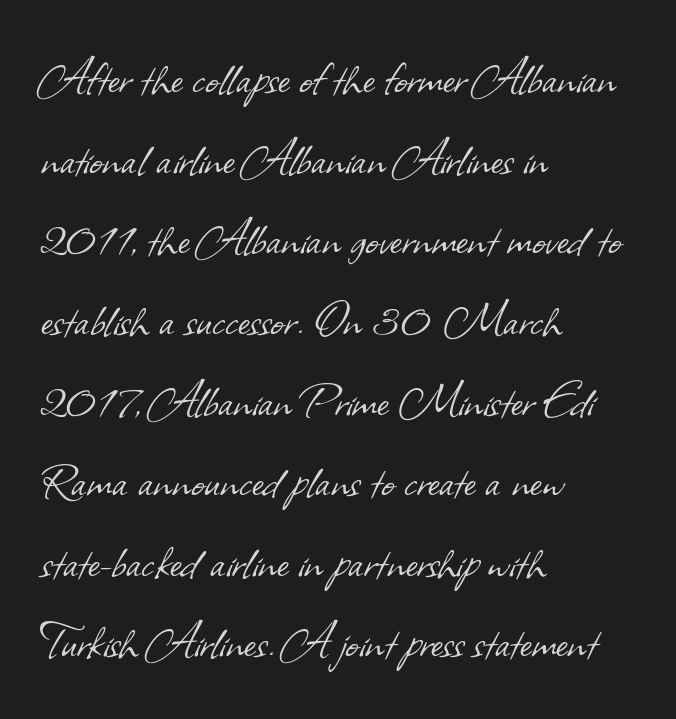
Normally led — the rows are evenly, conventionally spaced. This sample has the flowing, uneven cadence of proportional lettering. Grotesque or geometric, the face here clearly has no serifs. Left-aligned paragraph, ragged on the right. The string is rendered with underlining switched off. Nothing unusual about the tracking: characters are spaced as the font intends.
